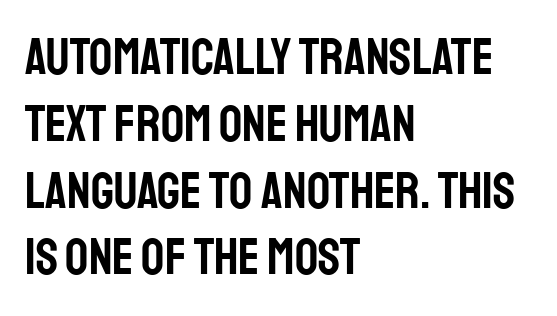
Default kerning and tracking; the words read as compact shapes. Glance below the letters and you will spot only blank space. Characters remain perfectly vertical along every line. The characters display no serif detailing; their extremities are plain. Is the block centered? No — it sits flush against the left margin.
